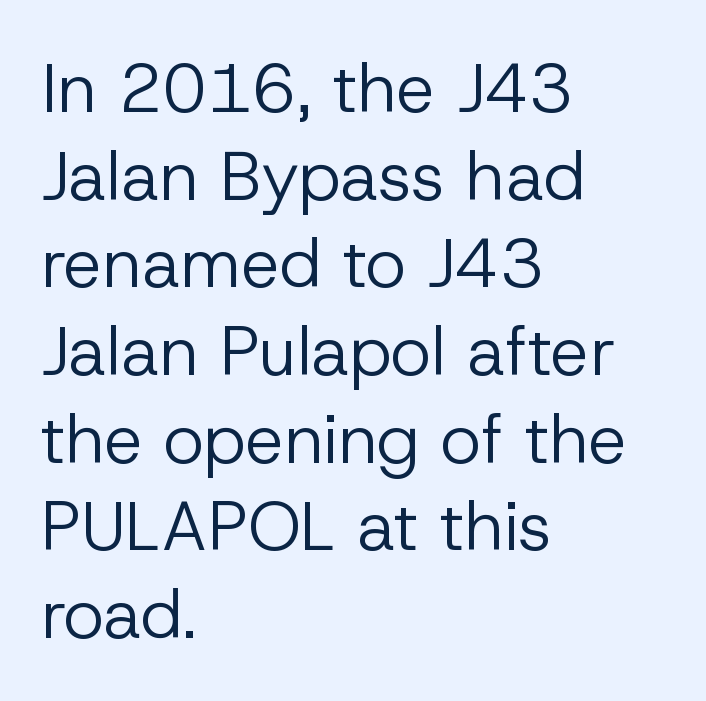
Q: Is the text bold? A: No.
Q: Is the text italic (slanted)? A: No, it is upright.
Q: Is the typeface a serif or a sans-serif typeface? A: Sans-serif.
Q: Is the text underlined? A: No.
Q: How is the paragraph aligned? A: Left-aligned.
Q: Is the spacing between letters normal or unusually wide? A: Normal.
Q: Is the spacing between lines tight, normal or loose? A: Normal.
Q: Width (condensed, normal, or wide)? A: Normal.
Q: Stroke contrast? A: Low.
Q: x-height? A: Medium.
Q: Monospaced? A: No.
